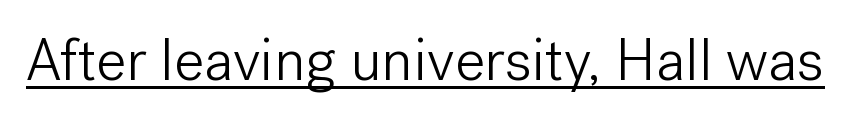
The image shows 59 px light sans-serif type, upright; set normal letter spacing, underlined; low stroke contrast and a medium x-height.
